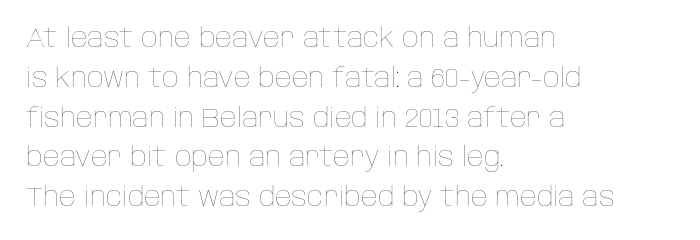
Q: Is the text bold? A: No.
Q: Is the text italic (slanted)? A: No, it is upright.
Q: Is the text underlined? A: No.
Q: How is the paragraph aligned? A: Left-aligned.
Q: Is the spacing between letters normal or unusually wide? A: Normal.
Q: Is the spacing between lines tight, normal or loose? A: Normal.
